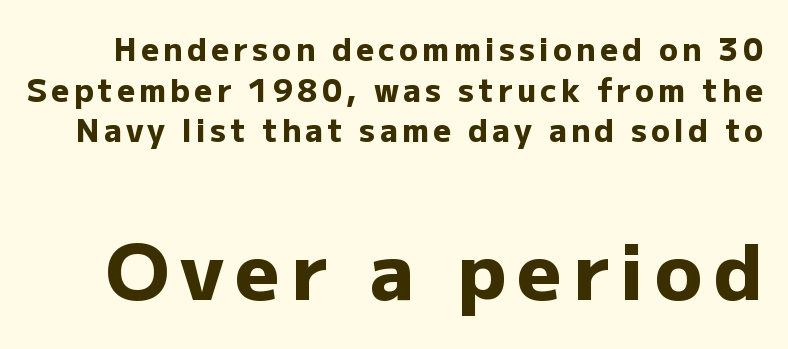
Evenly set lines give the paragraph a standard silhouette. Heavy, bold letterforms. The glyphs in this specimen are sans serif. You could not count columns in this text — the font is proportionally spaced.
